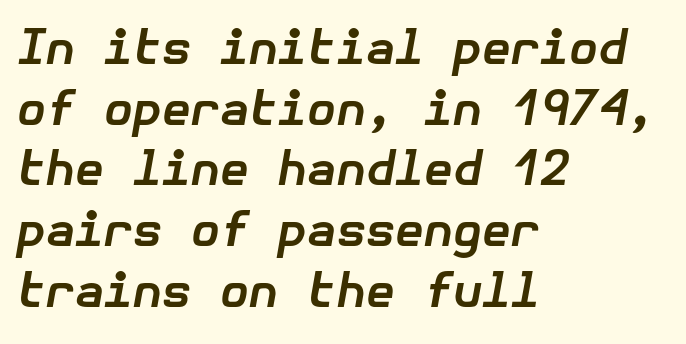
The passage shown stacks its lines at a standard gap. There is no visible air inserted between adjacent glyphs. The specimen omits any rule beneath the text block's lines. Typeset ragged right — the left edge is the straight one. Emphasis-style slanted type is in use. The passage shown is emphatically bold.
